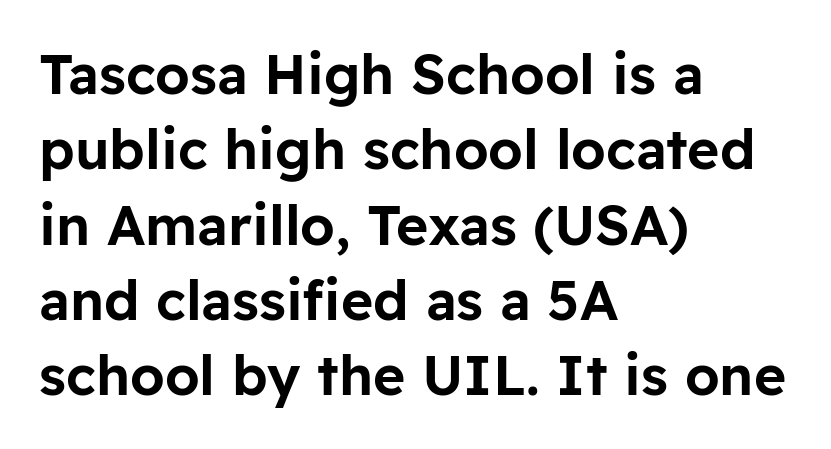
Q: Is the text italic (slanted)? A: No, it is upright.
Q: Is the typeface a serif or a sans-serif typeface? A: Sans-serif.
Q: Is the text underlined? A: No.
Q: How is the paragraph aligned? A: Left-aligned.
Q: Is the spacing between letters normal or unusually wide? A: Normal.
Q: Is the spacing between lines tight, normal or loose? A: Normal.
Q: Width (condensed, normal, or wide)? A: Normal.
Q: Stroke contrast? A: Low.
Q: x-height? A: Medium.
Q: Monospaced? A: No.
